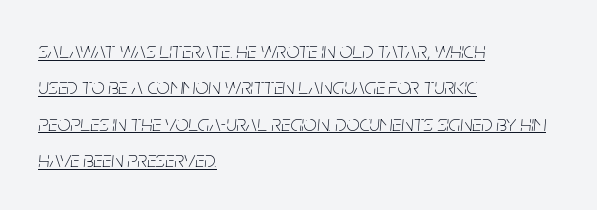
Q: Is the text bold? A: No.
Q: Is the text italic (slanted)? A: Yes, it leans right by about 5 degrees.
Q: Is the text underlined? A: Yes.
Q: How is the paragraph aligned? A: Left-aligned.
Q: Is the spacing between letters normal or unusually wide? A: Normal.
Q: Is the spacing between lines tight, normal or loose? A: Normal.
